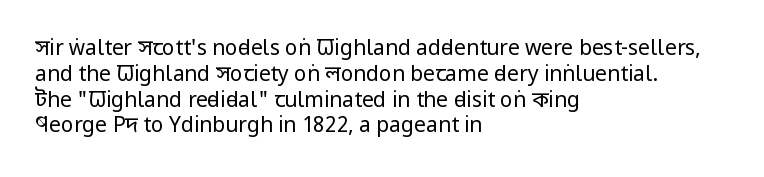
Visually the block forms a straight wall on the left and a jagged coastline on the right. This sample uses plain, unmodified letter spacing. The face looks like a standard text weight, possibly lighter. Check under the words: just untouched page. Does the lettering tilt? It doesn't — this is upright.
